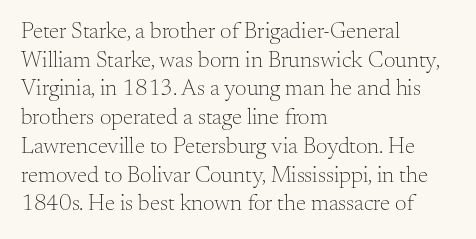
The image shows 23 px text type, upright; set left-aligned, normal line spacing (1.25x), normal letter spacing, not underlined.
